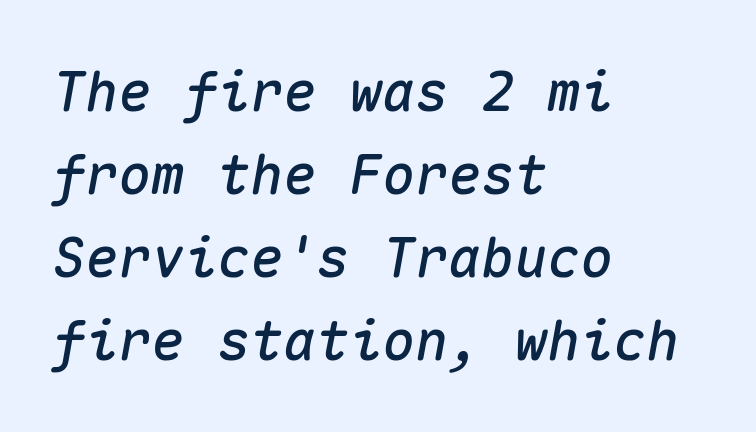
{"italic": "yes", "lean": "right", "slant_degrees": 10, "width": "normal", "stroke_contrast": "medium", "x_height": "medium", "monospaced": "yes", "underline": "no", "align": "left", "line_spacing": "normal", "line_spacing_ratio": 1.51, "letter_spacing": "normal", "letter_spacing_em": 0.0, "glyph_px": 55}
